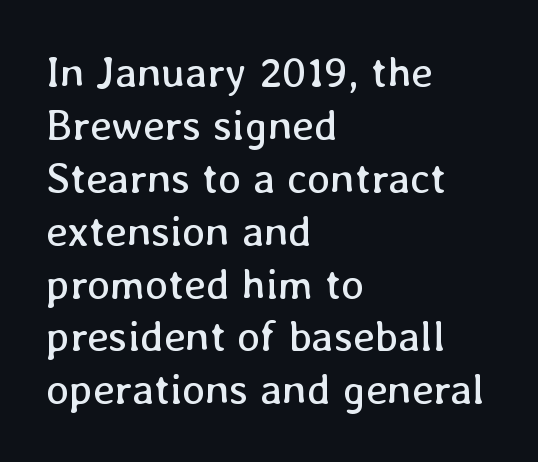
A quiet, ordinary-to-light weight characterises the typeface. Which margin do the lines hug? The left one — the right edge is uneven. Inter-character spacing is left at the font's built-in metrics. Type without underlining. Tall strokes in this sample are plumb rather than angled. These lines are rendered in a variable-pitch font.
